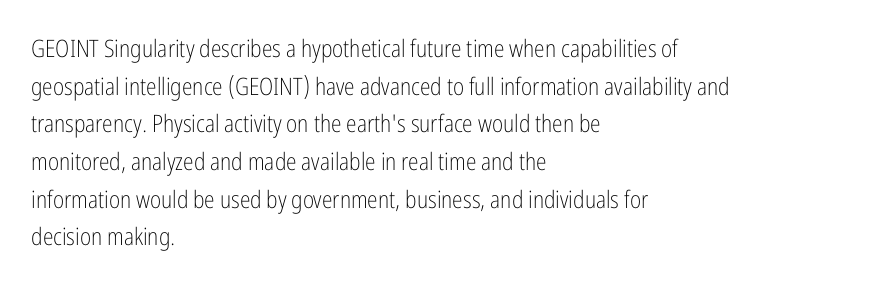
The setting favours the left margin, as ordinary paragraphs usually do. The face looks like a standard text weight, possibly lighter. Each row of text sits above clean, open space. Posture: straight, roman, zero tilt.
